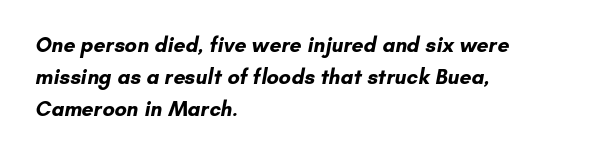
Q: Is the text bold? A: Yes.
Q: Is the text underlined? A: No.
Q: How is the paragraph aligned? A: Left-aligned.
Q: Is the spacing between letters normal or unusually wide? A: Normal.
Q: Is the spacing between lines tight, normal or loose? A: Normal.
